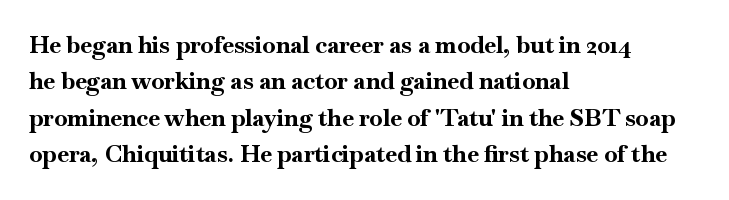
Q: Is the text bold? A: Yes.
Q: Is the text italic (slanted)? A: No, it is upright.
Q: Is the text underlined? A: No.
Q: How is the paragraph aligned? A: Left-aligned.
Q: Is the spacing between letters normal or unusually wide? A: Normal.
Q: Is the spacing between lines tight, normal or loose? A: Normal.
